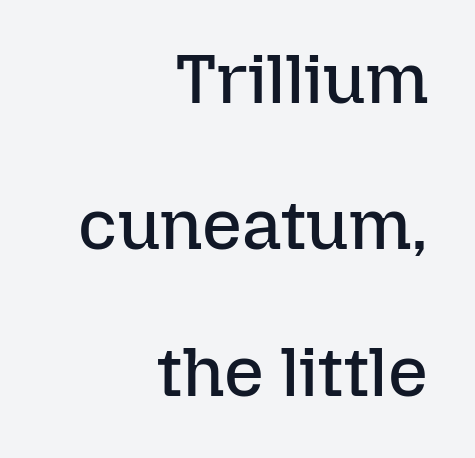
Q: Is the text bold? A: No.
Q: Is the text italic (slanted)? A: No, it is upright.
Q: Is the text underlined? A: No.
Q: How is the paragraph aligned? A: Right-aligned.
Q: Is the spacing between letters normal or unusually wide? A: Normal.
Q: Is the spacing between lines tight, normal or loose? A: Loose.
Q: Width (condensed, normal, or wide)? A: Normal.
Q: Stroke contrast? A: Low.
Q: x-height? A: Medium.
Q: Monospaced? A: No.
